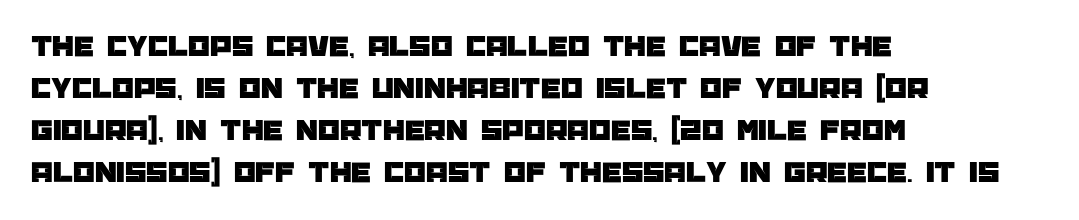
Q: Is the text italic (slanted)? A: No, it is upright.
Q: Is the typeface a serif or a sans-serif typeface? A: Sans-serif.
Q: Is the text underlined? A: No.
Q: How is the paragraph aligned? A: Left-aligned.
Q: Is the spacing between letters normal or unusually wide? A: Normal.
Q: Is the spacing between lines tight, normal or loose? A: Normal.
Q: Width (condensed, normal, or wide)? A: Normal.
Q: Stroke contrast? A: Low.
Q: x-height? A: Large.
Q: Monospaced? A: No.
